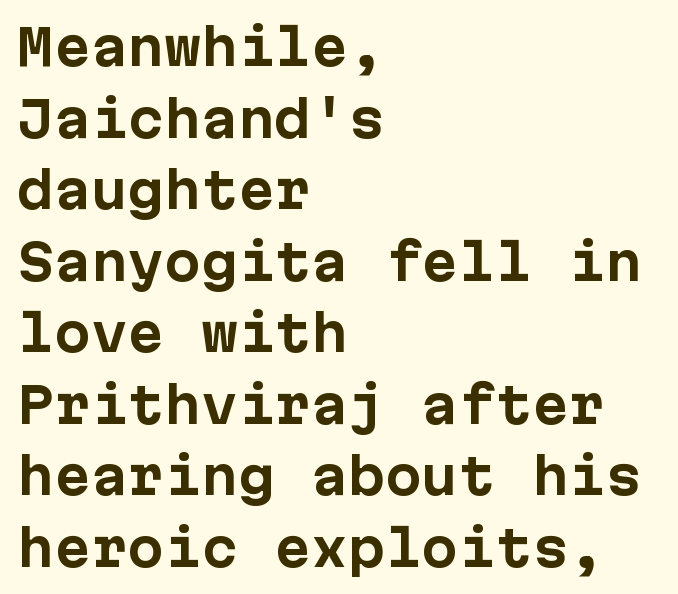
Q: Is the text bold? A: Yes.
Q: Is the text italic (slanted)? A: No, it is upright.
Q: Is the typeface a serif or a sans-serif typeface? A: Sans-serif.
Q: Is the text underlined? A: No.
Q: How is the paragraph aligned? A: Left-aligned.
Q: Is the spacing between letters normal or unusually wide? A: Normal.
Q: Is the spacing between lines tight, normal or loose? A: Normal.
Q: Width (condensed, normal, or wide)? A: Normal.
Q: Stroke contrast? A: Low.
Q: x-height? A: Medium.
Q: Monospaced? A: Yes.
